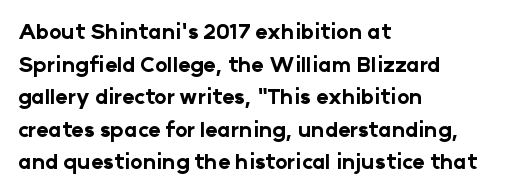
Q: Is the text bold? A: Yes.
Q: Is the text italic (slanted)? A: No, it is upright.
Q: Is the text underlined? A: No.
Q: How is the paragraph aligned? A: Left-aligned.
Q: Is the spacing between letters normal or unusually wide? A: Normal.
Q: Is the spacing between lines tight, normal or loose? A: Normal.
